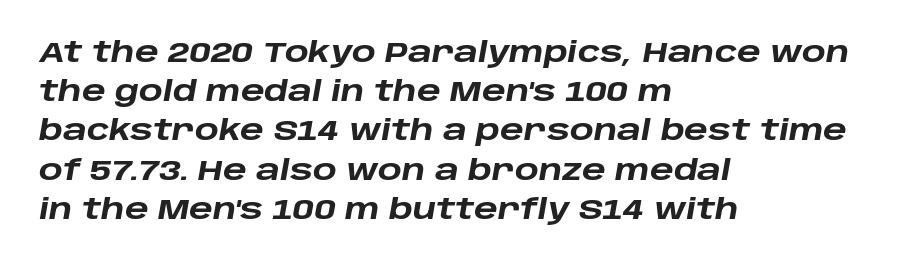
Q: Is the text bold? A: Yes.
Q: Is the text italic (slanted)? A: Yes, it leans right by about 10 degrees.
Q: Is the text underlined? A: No.
Q: How is the paragraph aligned? A: Left-aligned.
Q: Is the spacing between letters normal or unusually wide? A: Normal.
Q: Is the spacing between lines tight, normal or loose? A: Normal.
Q: Width (condensed, normal, or wide)? A: Wide.
Q: Stroke contrast? A: Low.
Q: x-height? A: Large.
Q: Monospaced? A: No.
